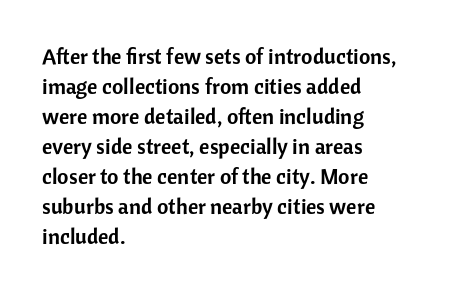
Decoration check: the copy has no underline. A roman cut, with each character standing at attention. The line-height multiplier appears to be the usual default. In CSS terms this would be text-align: left. Words appear dense and cohesive because spacing is normal.
